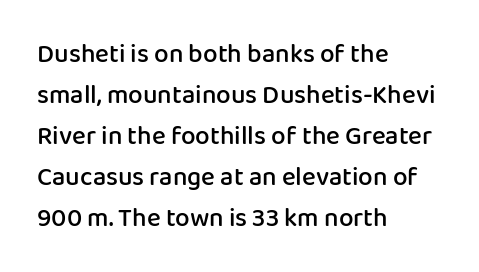
{"italic": "no", "bold": "semi", "underline": "no", "align": "left", "line_spacing": "normal", "line_spacing_ratio": 1.58, "letter_spacing": "normal", "letter_spacing_em": 0.0, "glyph_px": 26}
